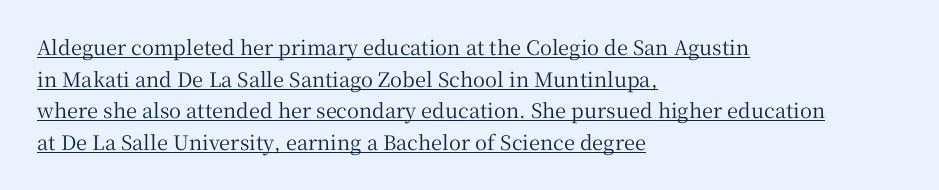
The image shows 20 px text type, upright; set left-aligned, normal line spacing (1.58x), normal letter spacing, underlined.
